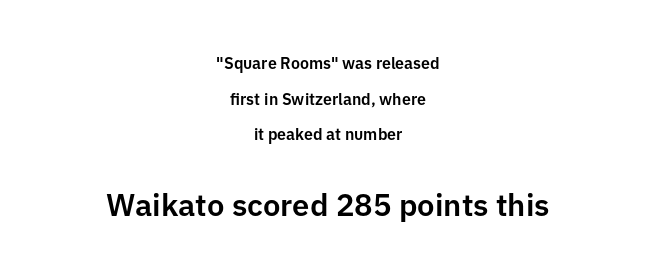
{"serif": "no", "italic": "no", "width": "normal", "stroke_contrast": "low", "x_height": "medium", "monospaced": "no", "underline": "no", "align": "center", "line_spacing": "loose", "line_spacing_ratio": 2.23, "letter_spacing": "normal", "letter_spacing_em": 0.0, "larger_block": "second", "size_ratio": 1.94, "glyph_px": 31}
